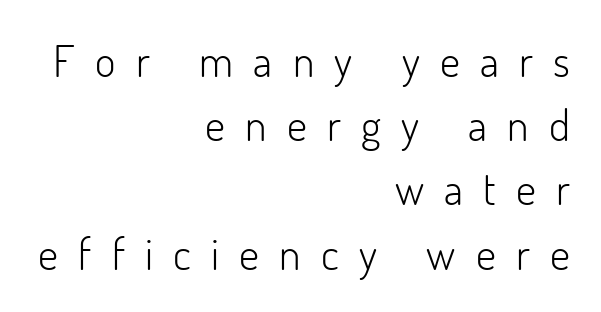
Bold? No — there's no thickening of the strokes. Examine the stroke ends and you'll find no serifs. This is roman type, the default non-slanted kind. The line texture is sparse and dotted thanks to wide tracking.
